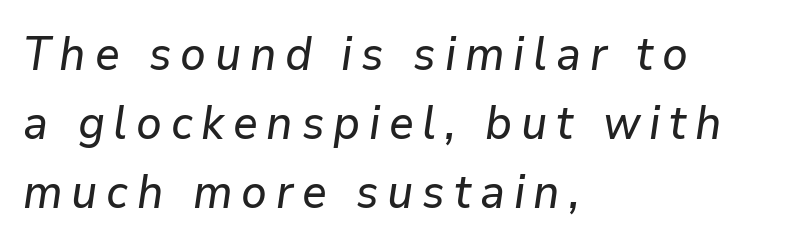
The image shows 46 px text type, italic (leaning right); set left-aligned, normal line spacing (1.5x), not underlined; low stroke contrast and a medium x-height.
